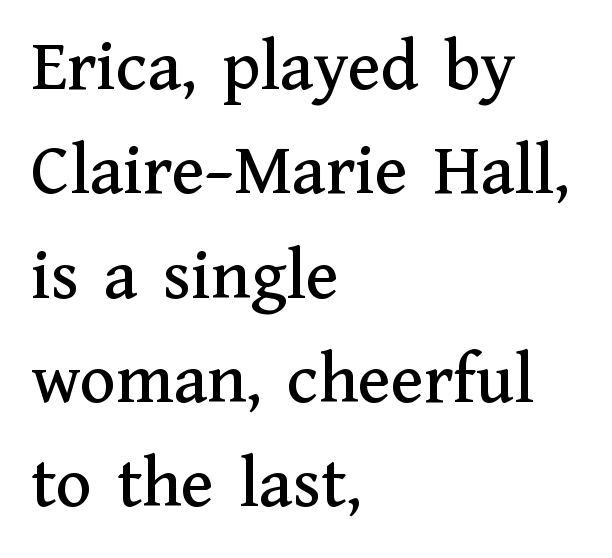
The image shows 74 px serif type, upright; set left-aligned, normal line spacing (1.41x), normal letter spacing, not underlined; medium stroke contrast and a medium x-height.
